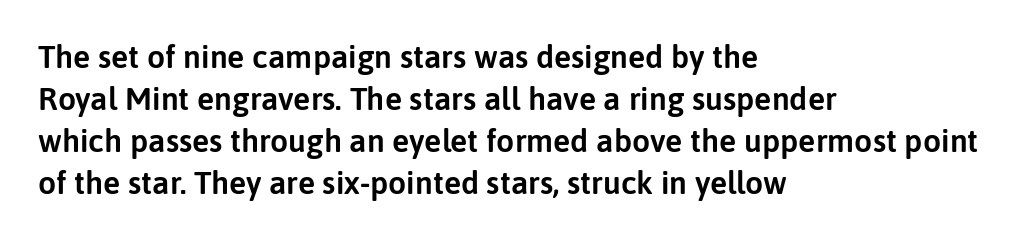
The image shows 32 px sans-serif type, upright; set left-aligned, normal line spacing (1.31x), normal letter spacing, not underlined; low stroke contrast and a medium x-height.
